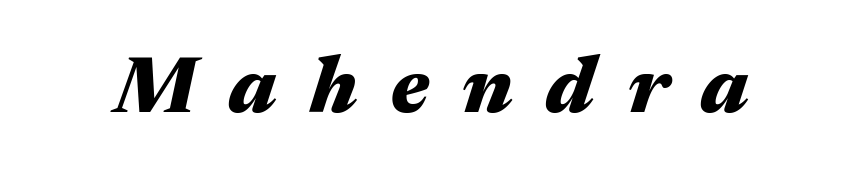
The image shows 79 px heavy, wide type, italic (leaning right); set unusually wide letter spacing (+0.42 em), not underlined; medium stroke contrast and a medium x-height.
